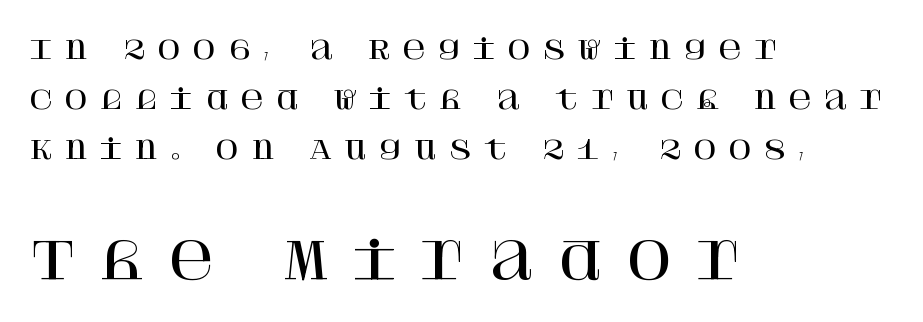
Q: Is the text italic (slanted)? A: No, it is upright.
Q: Is the typeface a serif or a sans-serif typeface? A: Serif.
Q: Is the text underlined? A: No.
Q: How is the paragraph aligned? A: Left-aligned.
Q: Is the spacing between letters normal or unusually wide? A: Unusually wide.
Q: Is the spacing between lines tight, normal or loose? A: Loose.
Q: Which block of text is set in a larger size, the first (top) or the second (bottom)? A: The second (bottom) one.
Q: Width (condensed, normal, or wide)? A: Normal.
Q: Stroke contrast? A: High.
Q: x-height? A: Large.
